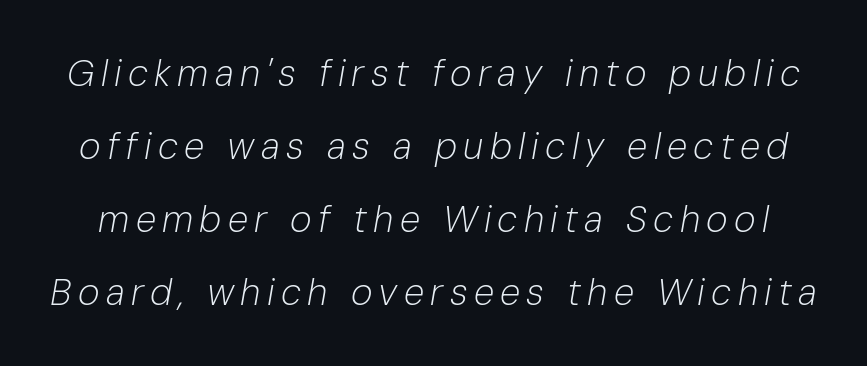
Q: Is the text bold? A: No.
Q: Is the text italic (slanted)? A: Yes, it leans right by about 10 degrees.
Q: Is the text underlined? A: No.
Q: Is the spacing between lines tight, normal or loose? A: Loose.
Q: Width (condensed, normal, or wide)? A: Normal.
Q: Stroke contrast? A: Low.
Q: x-height? A: Medium.
Q: Monospaced? A: No.
